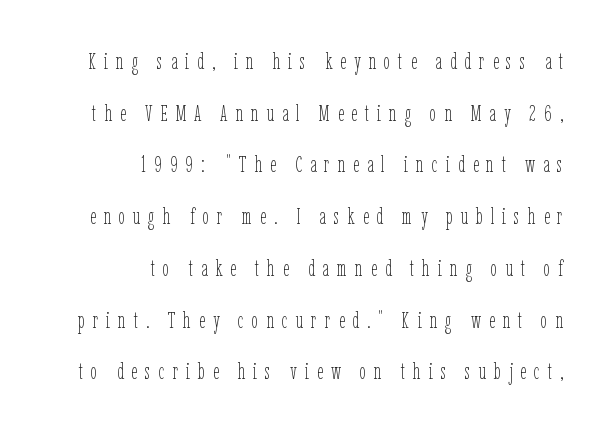
Q: Is the text bold? A: No.
Q: Is the text italic (slanted)? A: No, it is upright.
Q: Is the text underlined? A: No.
Q: How is the paragraph aligned? A: Right-aligned.
Q: Is the spacing between letters normal or unusually wide? A: Unusually wide.
Q: Is the spacing between lines tight, normal or loose? A: Loose.
